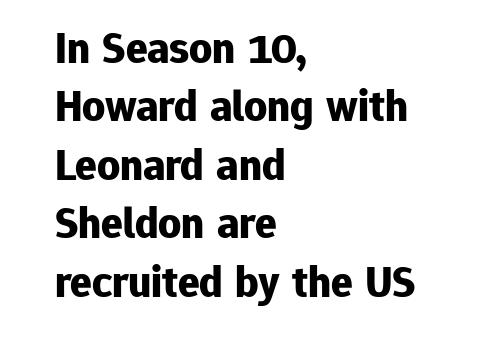
Looks like regular typesetting: each glyph gets only the width it needs. Has an underline been added? It has not. Its strokes are broad and dark, the hallmark of bold type. Font category for this specimen: sans-serif. These lines sit exactly where default settings would place them.
